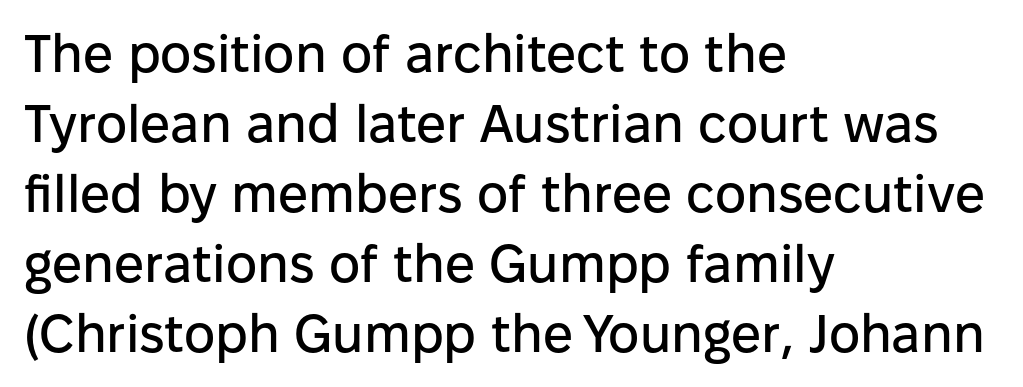
{"serif": "no", "italic": "no", "width": "normal", "stroke_contrast": "low", "x_height": "medium", "monospaced": "no", "underline": "no", "align": "left", "line_spacing": "normal", "line_spacing_ratio": 1.32, "letter_spacing": "normal", "letter_spacing_em": 0.0, "glyph_px": 53}
